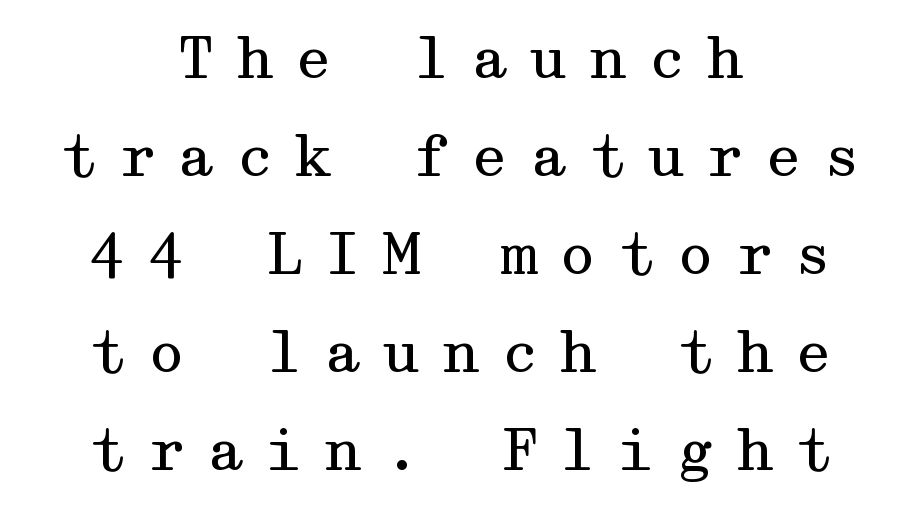
Q: Is the text bold? A: No.
Q: Is the text italic (slanted)? A: No, it is upright.
Q: Is the typeface a serif or a sans-serif typeface? A: Serif.
Q: Is the text underlined? A: No.
Q: How is the paragraph aligned? A: Centered.
Q: Is the spacing between letters normal or unusually wide? A: Unusually wide.
Q: Width (condensed, normal, or wide)? A: Wide.
Q: Stroke contrast? A: Medium.
Q: x-height? A: Medium.
